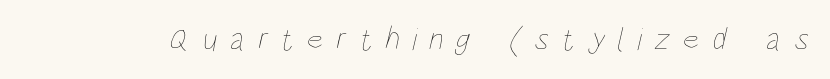
The image shows 32 px thin, condensed type; set unusually wide letter spacing (+0.4 em), not underlined; low stroke contrast and a large x-height.
